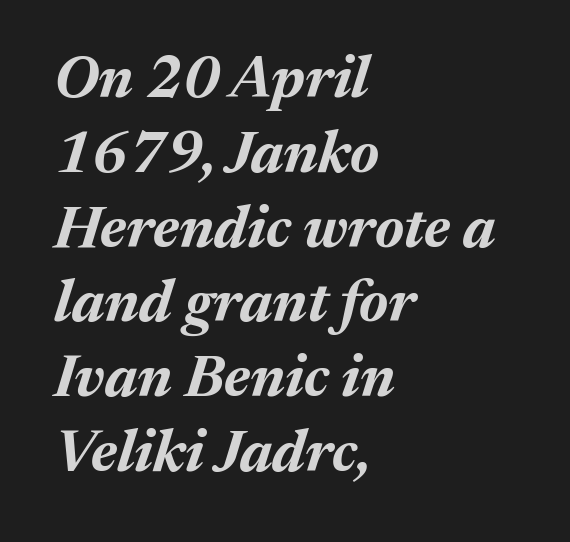
The image shows 58 px bold type, italic (leaning right); set left-aligned, normal line spacing (1.29x), normal letter spacing, not underlined; medium stroke contrast and a medium x-height.
